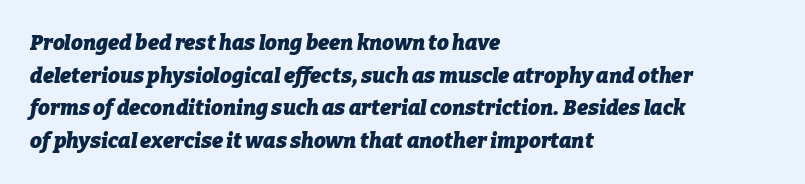
{"italic": "yes", "lean": "right", "slant_degrees": 9, "bold": "yes", "underline": "no", "align": "left", "line_spacing": "normal", "line_spacing_ratio": 1.55, "letter_spacing": "normal", "letter_spacing_em": 0.0, "glyph_px": 21}
